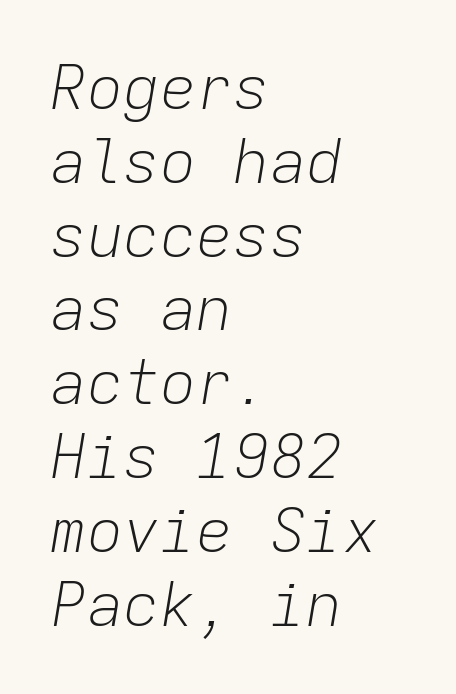
{"italic": "yes", "lean": "right", "slant_degrees": 9, "bold": "no", "weight": "light", "width": "normal", "stroke_contrast": "low", "x_height": "medium", "monospaced": "yes", "underline": "no", "align": "left", "line_spacing_ratio": 1.21, "letter_spacing": "normal", "letter_spacing_em": 0.0, "glyph_px": 61}
